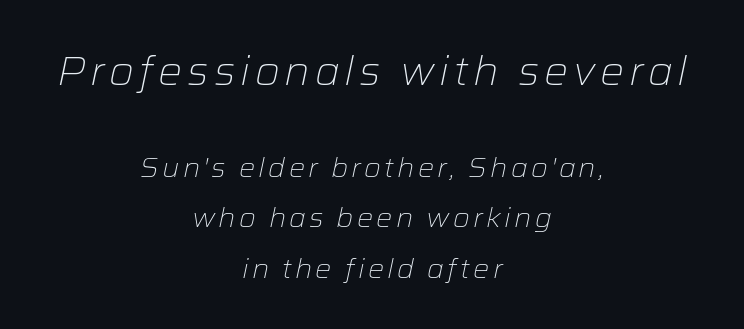
Q: Is the text bold? A: No.
Q: Is the text italic (slanted)? A: Yes, it leans right by about 12 degrees.
Q: Is the text underlined? A: No.
Q: How is the paragraph aligned? A: Centered.
Q: Which block of text is set in a larger size, the first (top) or the second (bottom)? A: The first (top) one.
Q: Width (condensed, normal, or wide)? A: Normal.
Q: Stroke contrast? A: Low.
Q: x-height? A: Medium.
Q: Monospaced? A: No.
